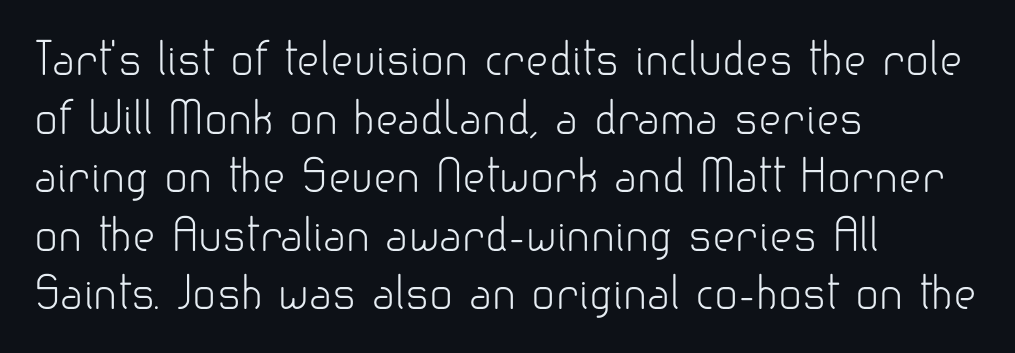
Here the designer chose a conventional face with non-uniform glyph widths. Spacing between characters is what you'd get straight out of the box. This sample keeps an unexceptional amount of space between lines. Horizontally, the lines are justified to the leading edge only. A roman cut, with each character standing at attention. This reads as an unemphasized weight, regular at the heaviest.
